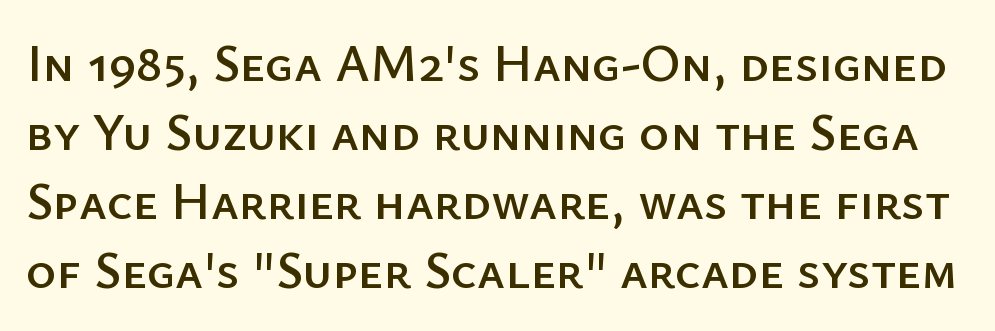
{"serif": "no", "italic": "no", "width": "normal", "stroke_contrast": "low", "x_height": "medium", "monospaced": "no", "underline": "no", "line_spacing": "normal", "line_spacing_ratio": 1.33, "letter_spacing": "normal", "letter_spacing_em": 0.0, "glyph_px": 52}
